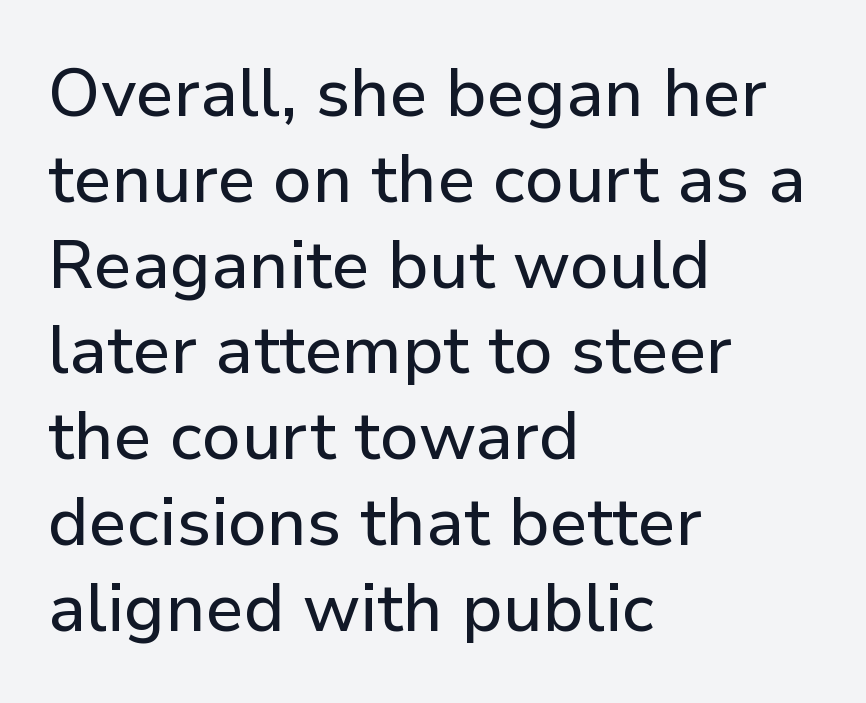
Q: Is the text italic (slanted)? A: No, it is upright.
Q: Is the typeface a serif or a sans-serif typeface? A: Sans-serif.
Q: Is the text underlined? A: No.
Q: How is the paragraph aligned? A: Left-aligned.
Q: Is the spacing between letters normal or unusually wide? A: Normal.
Q: Is the spacing between lines tight, normal or loose? A: Normal.
Q: Width (condensed, normal, or wide)? A: Normal.
Q: Stroke contrast? A: Low.
Q: x-height? A: Medium.
Q: Monospaced? A: No.
